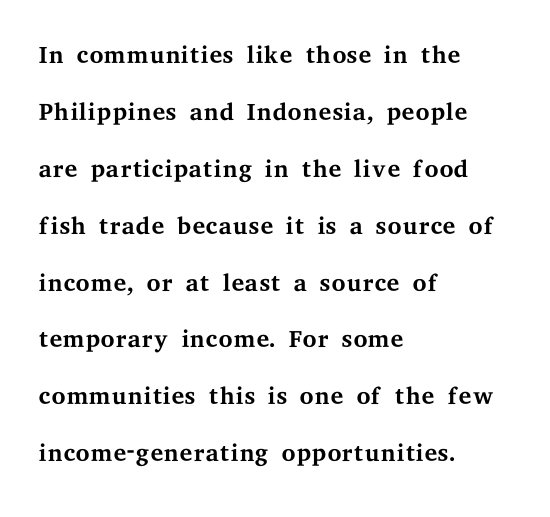
The font family rendered here belongs to the serif group. The specimen reads as upright at a glance. In CSS terms this would be text-align: left. The tracking reads as untouched default to a designer's eye. Each row of text sits above clean, open space.
